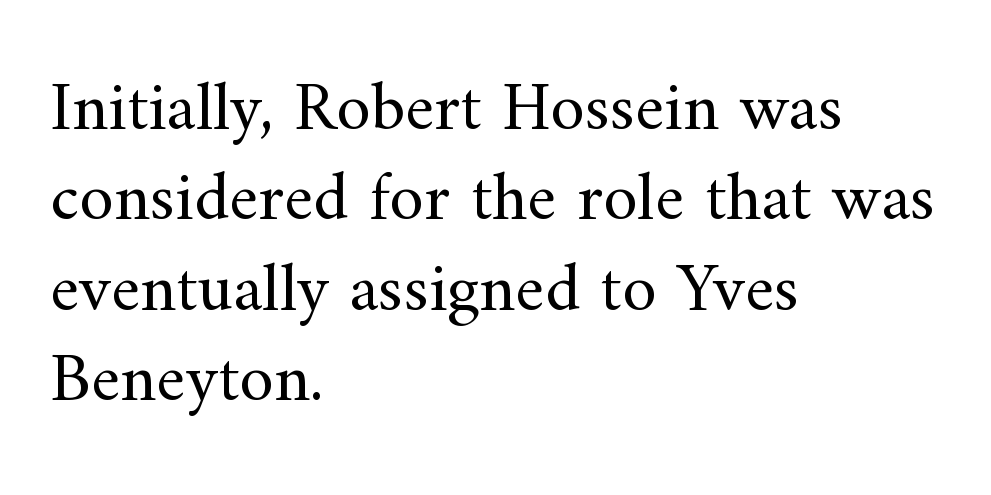
Posture: upright roman. The strokes are not fattened; the text isn't bold. Any mark beneath the type? The region is blank. Horizontally, the lines are justified to the leading edge only. The gaps between neighbouring characters are ordinary and unremarkable. You could not count columns in this text — the font is proportionally spaced.
